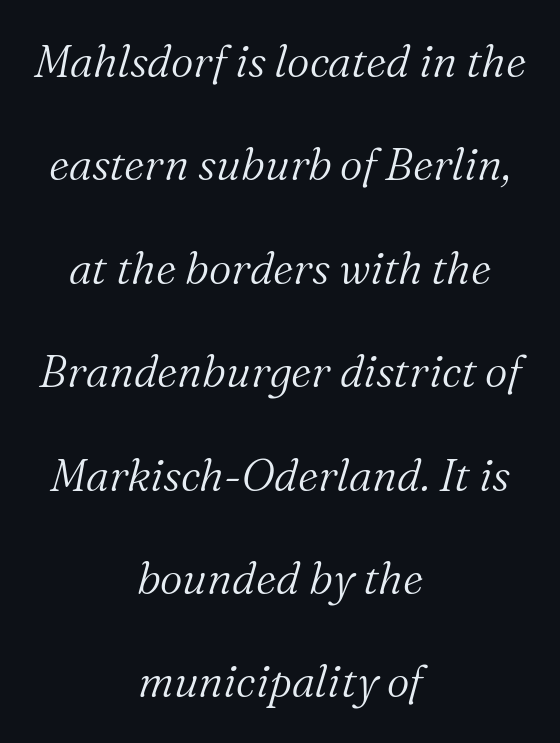
The image shows 44 px light serif type, italic (leaning right); set centered, loose line spacing (2.35x), normal letter spacing, not underlined; medium stroke contrast and a medium x-height.
